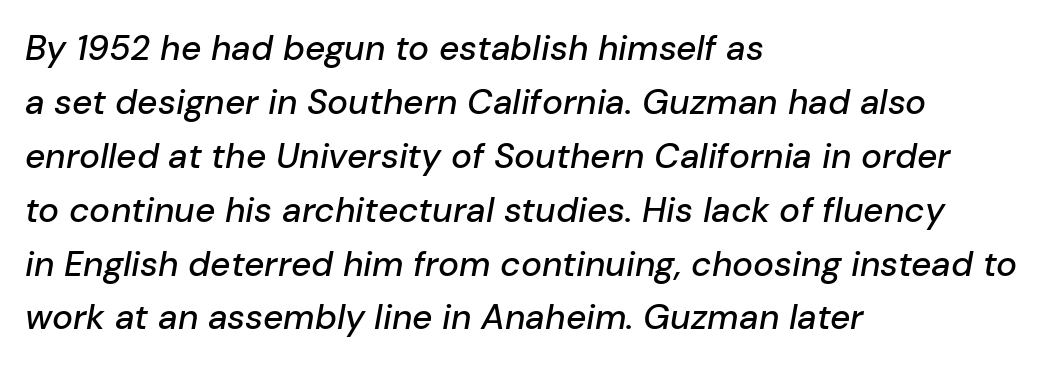
The image shows 35 px text type, italic (leaning right); set left-aligned, normal line spacing (1.54x), normal letter spacing, not underlined; low stroke contrast and a medium x-height.
